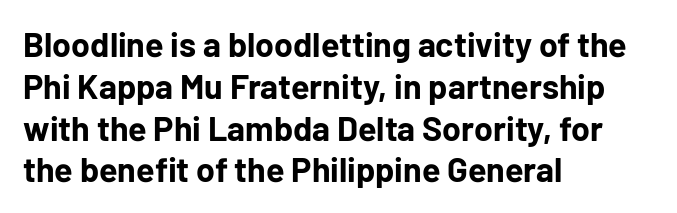
Q: Is the text bold? A: Yes.
Q: Is the text italic (slanted)? A: No, it is upright.
Q: Is the typeface a serif or a sans-serif typeface? A: Sans-serif.
Q: Is the text underlined? A: No.
Q: How is the paragraph aligned? A: Left-aligned.
Q: Is the spacing between letters normal or unusually wide? A: Normal.
Q: Width (condensed, normal, or wide)? A: Normal.
Q: Stroke contrast? A: Low.
Q: x-height? A: Medium.
Q: Monospaced? A: No.
